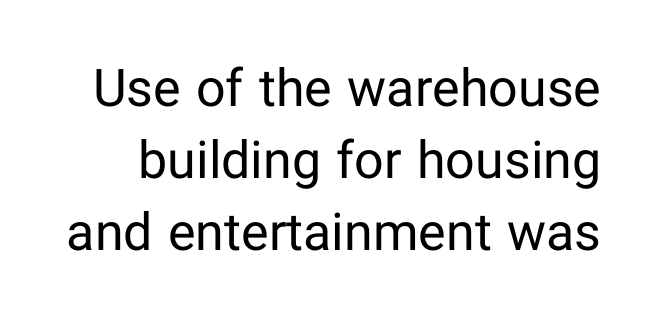
Q: Is the text bold? A: No.
Q: Is the text italic (slanted)? A: No, it is upright.
Q: Is the typeface a serif or a sans-serif typeface? A: Sans-serif.
Q: Is the text underlined? A: No.
Q: Is the spacing between letters normal or unusually wide? A: Normal.
Q: Is the spacing between lines tight, normal or loose? A: Normal.
Q: Width (condensed, normal, or wide)? A: Normal.
Q: Stroke contrast? A: Low.
Q: x-height? A: Medium.
Q: Monospaced? A: No.
